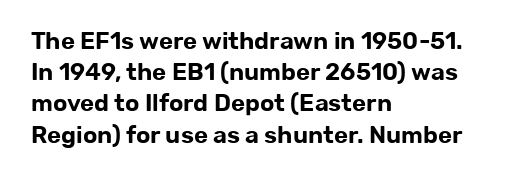
{"italic": "no", "underline": "no", "align": "left", "line_spacing": "normal", "line_spacing_ratio": 1.3, "letter_spacing": "normal", "letter_spacing_em": 0.0, "glyph_px": 24}
